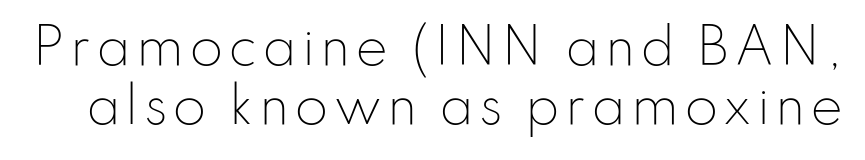
Q: Is the text bold? A: No.
Q: Is the text italic (slanted)? A: No, it is upright.
Q: Is the typeface a serif or a sans-serif typeface? A: Sans-serif.
Q: Is the text underlined? A: No.
Q: Width (condensed, normal, or wide)? A: Normal.
Q: Stroke contrast? A: Low.
Q: x-height? A: Small.
Q: Monospaced? A: No.
